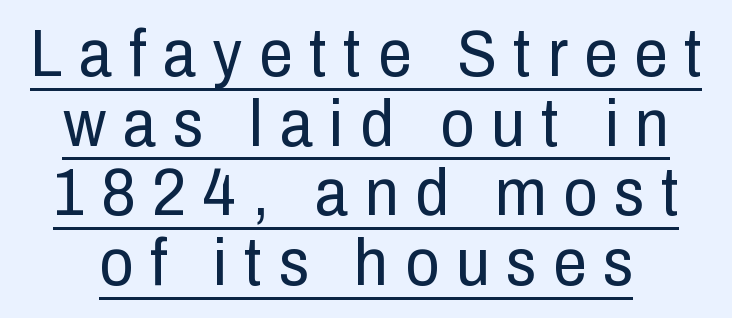
{"serif": "no", "italic": "no", "bold": "no", "weight": "regular", "width": "condensed", "stroke_contrast": "low", "x_height": "medium", "monospaced": "no", "underline": "yes", "line_spacing": "tight", "line_spacing_ratio": 1.04, "letter_spacing": "wide", "letter_spacing_em": 0.25, "glyph_px": 67}
